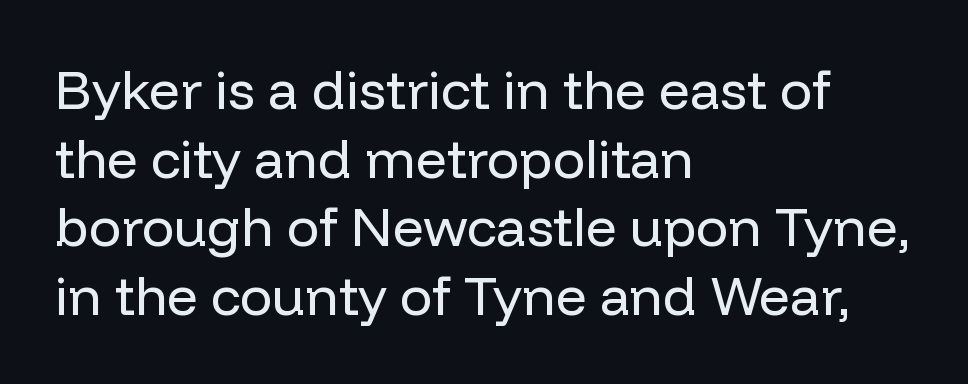
Heaviness? Minimal to ordinary, like unemphasized prose. Designer's note — italics off, roman on. Normally led — the rows are evenly, conventionally spaced. If you drew a ruler down the left edge, every line would touch it.
